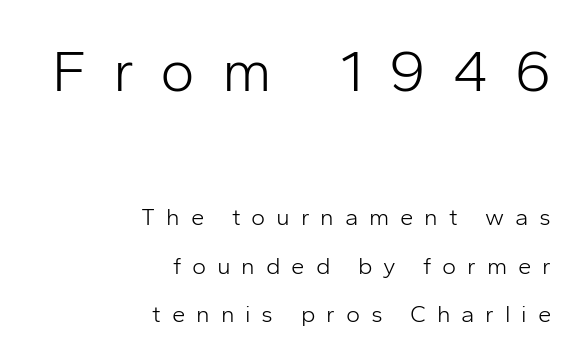
Serifs: no, the terminals of the letterforms are clean. The face used here is proportionally spaced, like ordinary book or web type. Which of the two is more prominent by size? The first, at the top. Is the block centered? No — it sits flush against the right margin. Between one letter and the next there's a generous, obvious gap.
